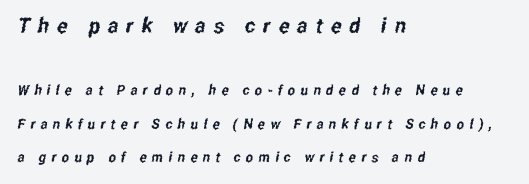
Q: Is the text underlined? A: No.
Q: How is the paragraph aligned? A: Left-aligned.
Q: Is the spacing between letters normal or unusually wide? A: Unusually wide.
Q: Is the spacing between lines tight, normal or loose? A: Loose.
Q: Which block of text is set in a larger size, the first (top) or the second (bottom)? A: The first (top) one.
